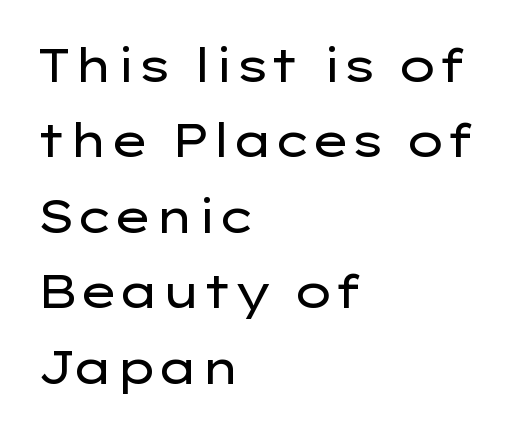
The image shows 46 px regular-weight, wide sans-serif type, upright; set left-aligned, normal line spacing (1.64x), normal letter spacing, not underlined; low stroke contrast and a medium x-height.
